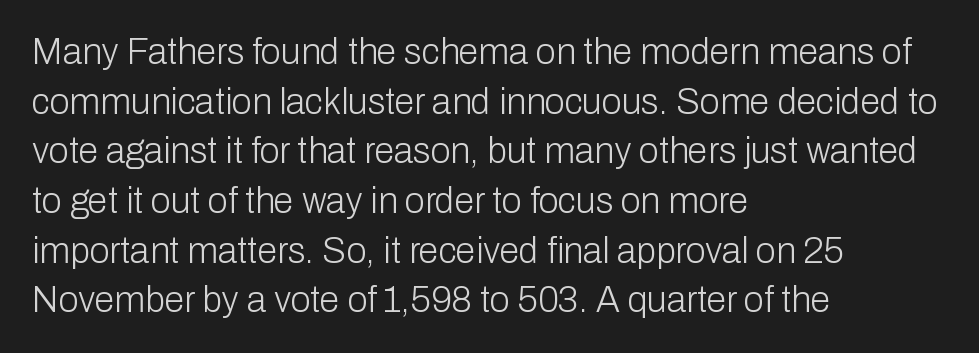
The image shows 36 px light sans-serif type, upright; set left-aligned, normal line spacing (1.38x), normal letter spacing, not underlined; low stroke contrast and a medium x-height.
